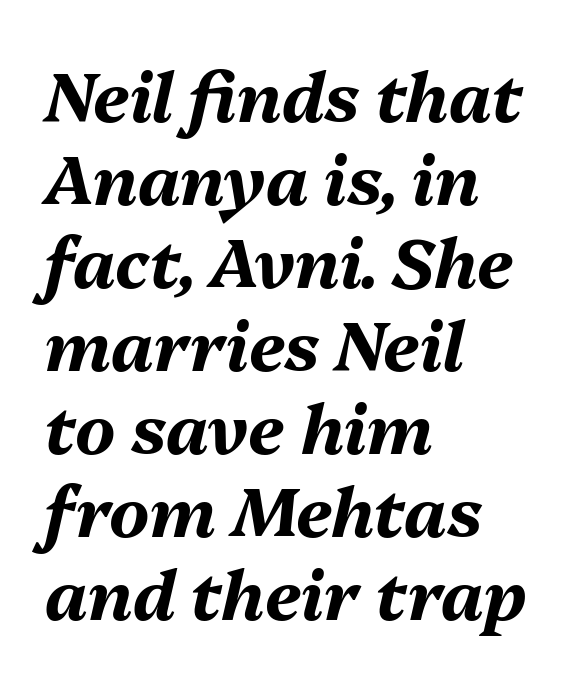
{"italic": "yes", "lean": "right", "slant_degrees": 13, "bold": "yes", "weight": "bold", "width": "normal", "stroke_contrast": "medium", "x_height": "medium", "monospaced": "no", "underline": "no", "align": "left", "line_spacing_ratio": 1.22, "letter_spacing": "normal", "letter_spacing_em": 0.0, "glyph_px": 68}
